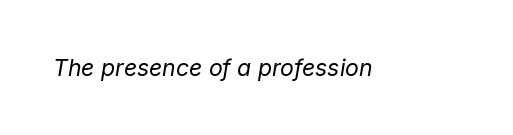
Short note: letters normally spaced. A typesetter would mark this as italic. The face looks like a standard text weight, possibly lighter. Lines of text with bare space underneath.
